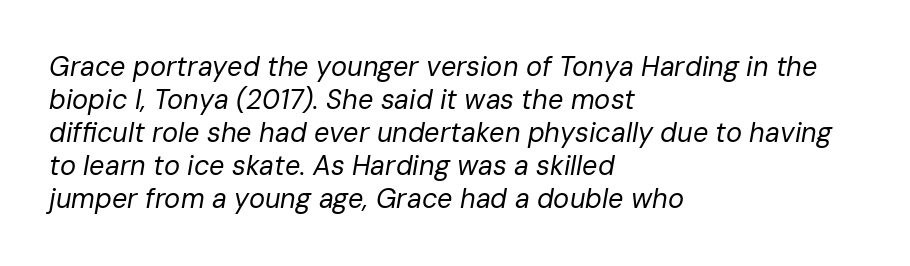
The image shows 27 px text type, italic (leaning right); set left-aligned, line spacing 1.22x, normal letter spacing, not underlined.
